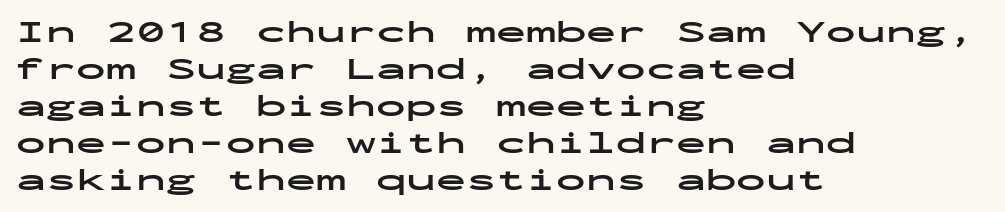
The image shows 30 px bold, wide sans-serif type, upright, monospaced; set left-aligned, line spacing 1.23x, normal letter spacing, not underlined; low stroke contrast and a medium x-height.
